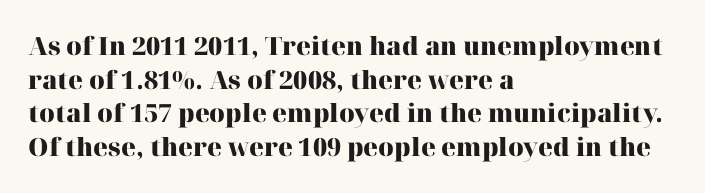
Q: Is the text bold? A: Yes.
Q: Is the text italic (slanted)? A: No, it is upright.
Q: Is the text underlined? A: No.
Q: How is the paragraph aligned? A: Left-aligned.
Q: Is the spacing between letters normal or unusually wide? A: Normal.
Q: Is the spacing between lines tight, normal or loose? A: Normal.
